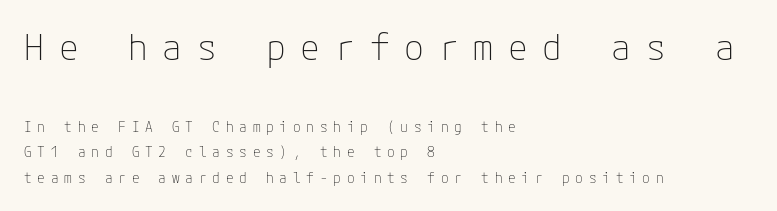
Heft: none added — not bold. Check under the words: just untouched page. What stands out about the letter spacing? Its width — letters are far apart. A classic flush-left, rag-right setting is used for this passage.
